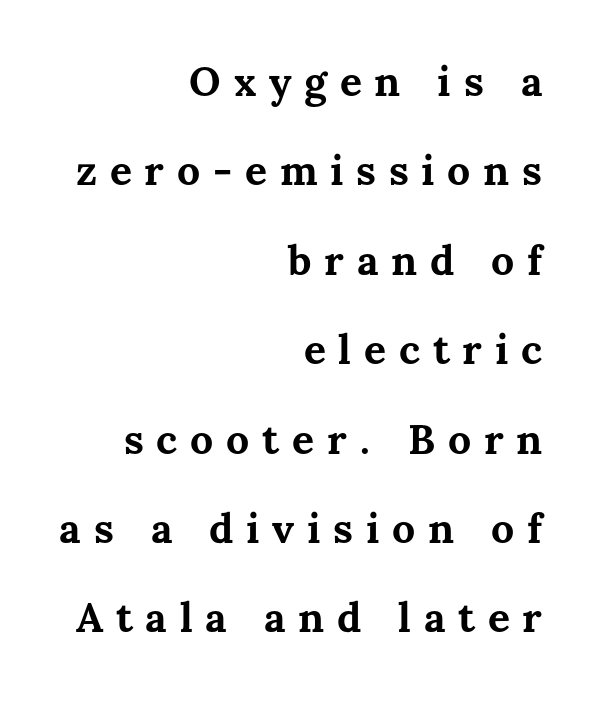
Q: Is the text bold? A: Yes.
Q: Is the text italic (slanted)? A: No, it is upright.
Q: Is the text underlined? A: No.
Q: How is the paragraph aligned? A: Right-aligned.
Q: Is the spacing between letters normal or unusually wide? A: Unusually wide.
Q: Is the spacing between lines tight, normal or loose? A: Loose.
Q: Width (condensed, normal, or wide)? A: Normal.
Q: Stroke contrast? A: Medium.
Q: x-height? A: Medium.
Q: Monospaced? A: No.
